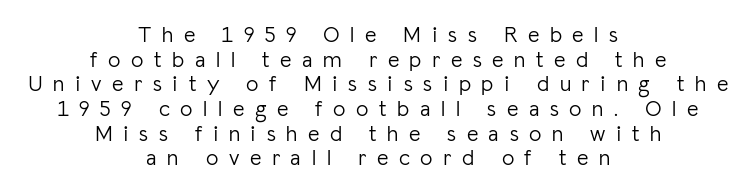
The letters stand upright; this is a roman face. Leading is clearly below the norm, producing a dense column. The line texture is sparse and dotted thanks to wide tracking. Stems and bowls with no extra thickness — not bold. The rag falls on both sides of this text block equally. The words here are not underlined.
